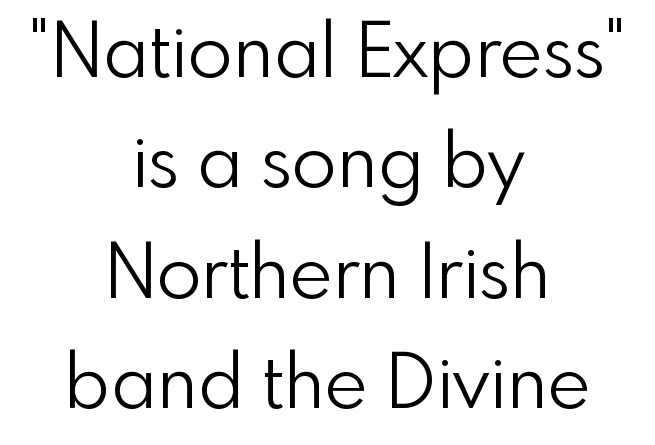
The image shows 74 px light sans-serif type, upright; set centered, normal line spacing (1.49x), normal letter spacing, not underlined; low stroke contrast and a small x-height.
